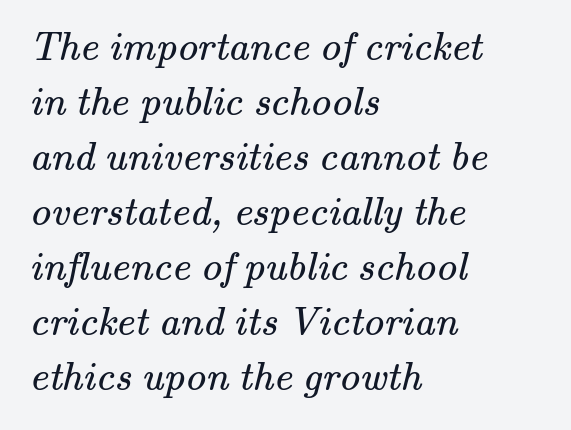
{"serif": "yes", "bold": "no", "weight": "regular", "width": "normal", "stroke_contrast": "medium", "x_height": "small", "monospaced": "no", "underline": "no", "align": "left", "line_spacing": "normal", "line_spacing_ratio": 1.34, "letter_spacing": "normal", "letter_spacing_em": 0.0, "glyph_px": 41}
